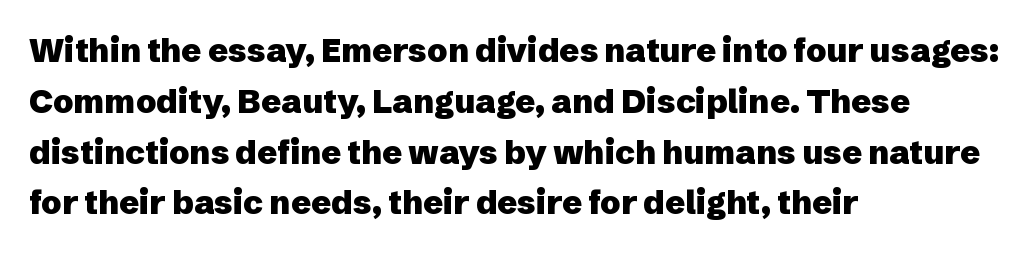
{"serif": "no", "italic": "no", "bold": "yes", "weight": "heavy", "width": "normal", "stroke_contrast": "low", "x_height": "medium", "monospaced": "no", "underline": "no", "align": "left", "line_spacing": "normal", "line_spacing_ratio": 1.54, "letter_spacing": "normal", "letter_spacing_em": 0.0, "glyph_px": 33}
